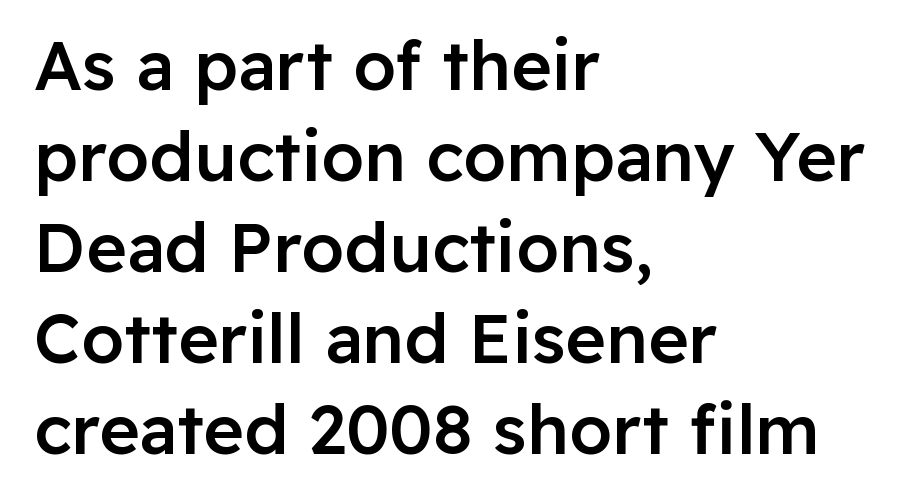
The image shows 69 px semibold sans-serif type, upright; set left-aligned, normal line spacing (1.32x), normal letter spacing, not underlined; low stroke contrast and a medium x-height.
